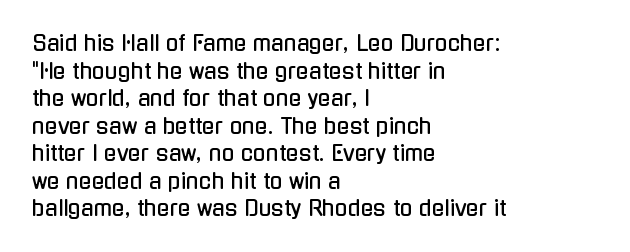
Line starts are locked; line ends wander. Leading matches the norm, producing a regular column. Characters remain perfectly vertical along every line. The area under the type is left untouched. Caption: standard tracking, unaltered.
